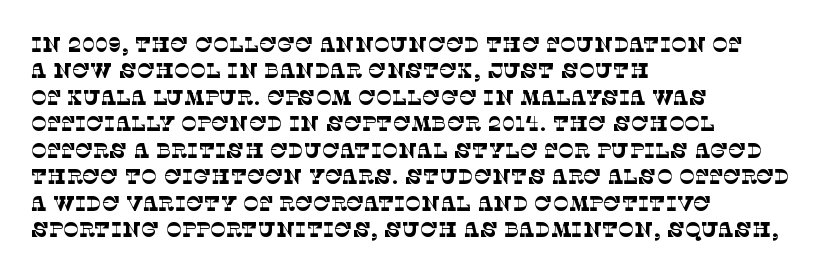
There is no visible air inserted between adjacent glyphs. A quiet, ordinary-to-light weight characterises the typeface. Bare-footed words on every line. The setting favours the left margin, as ordinary paragraphs usually do.
